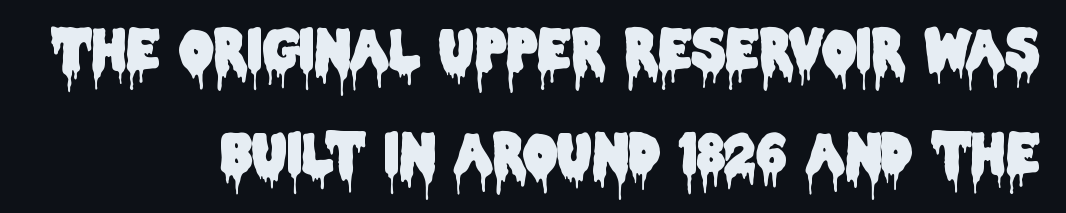
The image shows 54 px condensed sans-serif type, upright; set right-aligned, loose line spacing (1.92x), normal letter spacing, not underlined; low stroke contrast and a large x-height.
